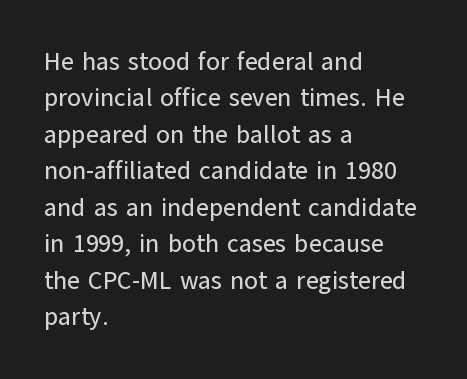
Plain, unruled lines of type. The type is set solid horizontally, with unmodified tracking. Tall strokes in this sample are plumb rather than angled. Regarding leading, the lines here are spaced in the standard way.
